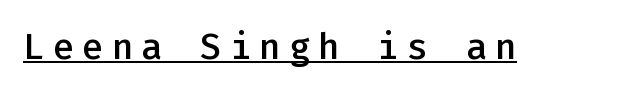
Q: Is the text bold? A: Semi-bold.
Q: Is the text italic (slanted)? A: No, it is upright.
Q: Is the typeface a serif or a sans-serif typeface? A: Sans-serif.
Q: Is the text underlined? A: Yes.
Q: Is the spacing between letters normal or unusually wide? A: Unusually wide.
Q: Width (condensed, normal, or wide)? A: Normal.
Q: Stroke contrast? A: Low.
Q: x-height? A: Medium.
Q: Monospaced? A: Yes.
